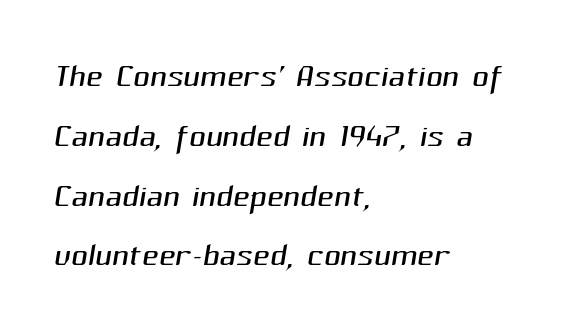
Q: Is the text bold? A: No.
Q: Is the typeface a serif or a sans-serif typeface? A: Sans-serif.
Q: Is the text underlined? A: No.
Q: How is the paragraph aligned? A: Left-aligned.
Q: Is the spacing between letters normal or unusually wide? A: Normal.
Q: Is the spacing between lines tight, normal or loose? A: Normal.
Q: Width (condensed, normal, or wide)? A: Normal.
Q: Stroke contrast? A: Medium.
Q: x-height? A: Medium.
Q: Monospaced? A: No.
